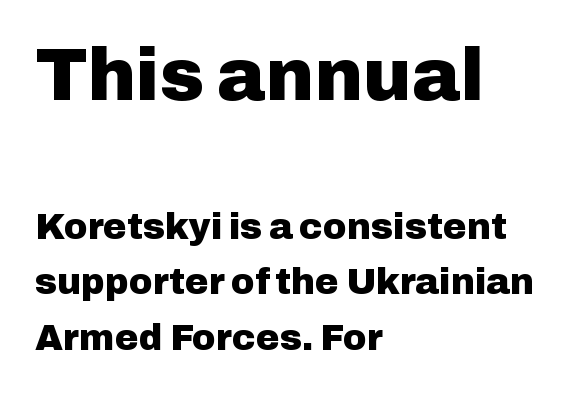
{"serif": "no", "italic": "no", "bold": "yes", "weight": "heavy", "width": "normal", "stroke_contrast": "low", "x_height": "medium", "monospaced": "no", "underline": "no", "align": "left", "line_spacing": "normal", "line_spacing_ratio": 1.55, "letter_spacing": "normal", "letter_spacing_em": 0.0, "larger_block": "first", "size_ratio": 2.03, "glyph_px": 73}
